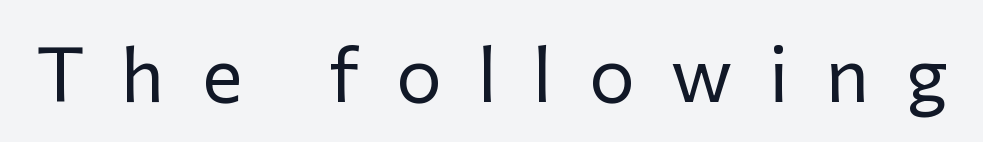
{"serif": "no", "italic": "no", "bold": "no", "weight": "regular", "width": "normal", "stroke_contrast": "low", "x_height": "medium", "monospaced": "no", "underline": "no", "letter_spacing": "wide", "letter_spacing_em": 0.48, "glyph_px": 76}
